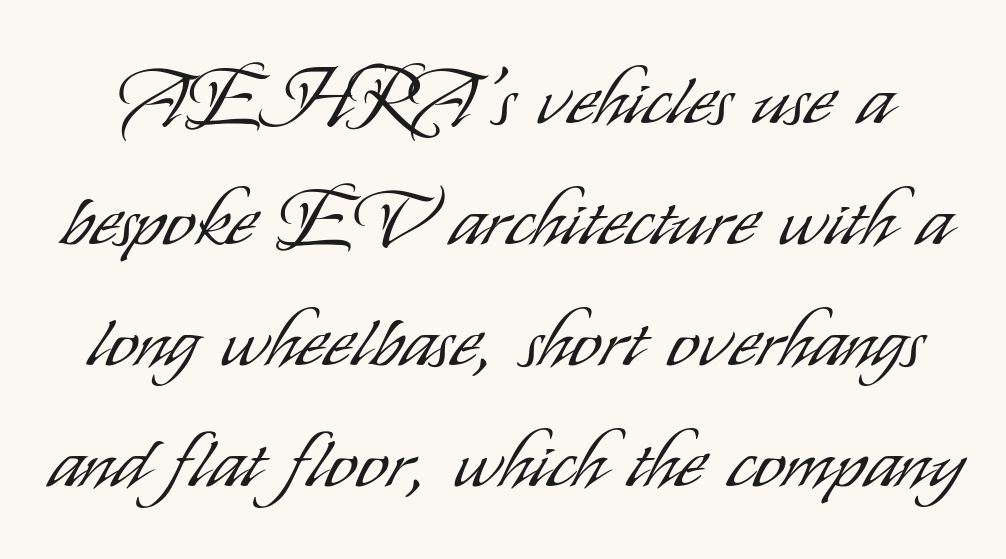
Note the varied advance widths — an 'i' is clearly narrower than an 'm'. What kind of face is this? One without serifs — a sans. The string is rendered with underlining switched off. The passage shown stacks its lines at a standard gap.
